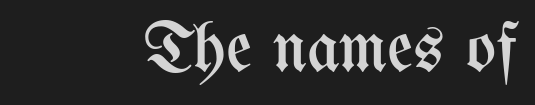
{"italic": "no", "bold": "no", "weight": "regular", "width": "condensed", "stroke_contrast": "medium", "x_height": "medium", "monospaced": "no", "underline": "no", "align": "right", "letter_spacing": "normal", "letter_spacing_em": 0.0, "glyph_px": 71}
